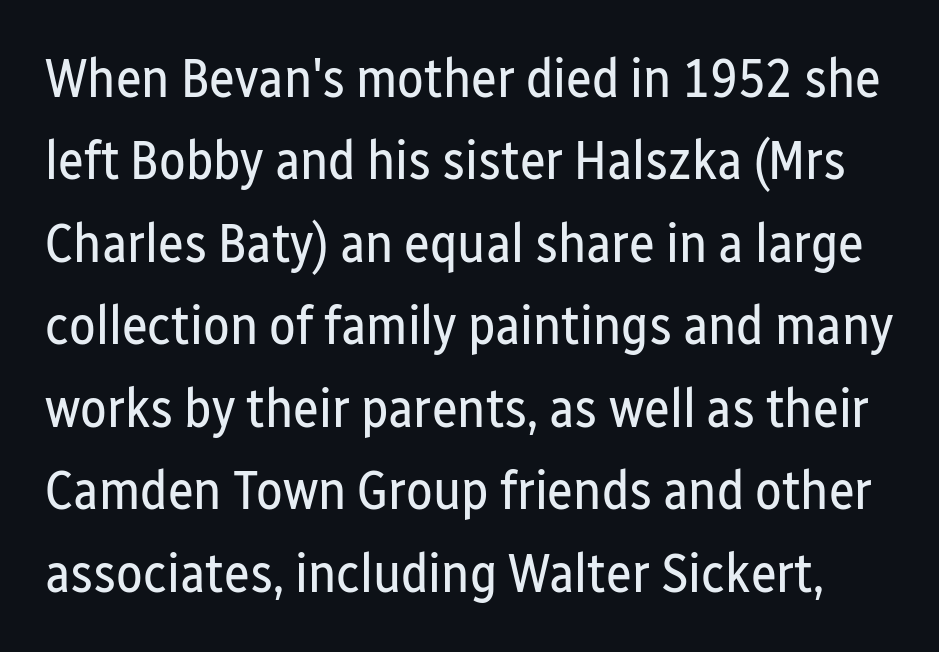
Has an underline been added? It has not. A typesetter would call this leading conventional body-copy spacing. Think of a printed novel: that variable character pitch is what you see here. Weight class: somewhere from thin through regular. Default kerning and tracking; the words read as compact shapes.
